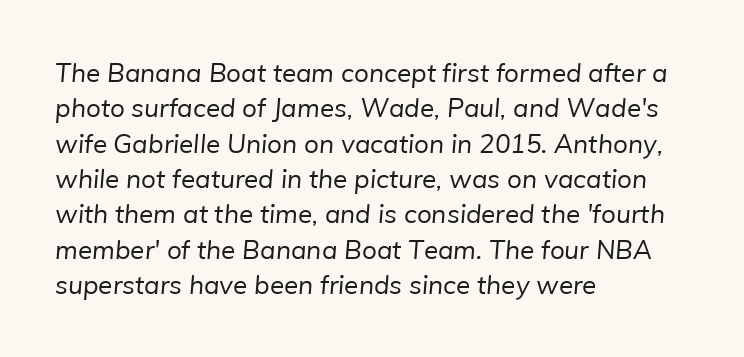
Q: Is the text bold? A: No.
Q: Is the text underlined? A: No.
Q: How is the paragraph aligned? A: Left-aligned.
Q: Is the spacing between letters normal or unusually wide? A: Normal.
Q: Is the spacing between lines tight, normal or loose? A: Normal.
